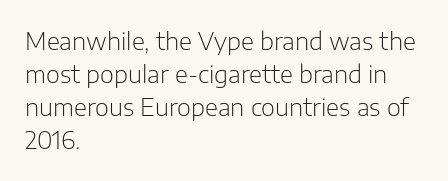
Horizontally, the lines are justified to the leading edge only. A roman cut, with each character standing at attention. The lines sit at an ordinary, default distance from one another. The font sits on the lighter half of the weight spectrum, regular included. Just letters on the line, the space beneath them empty. Standard letterfit; no display-style spreading of the glyphs.
